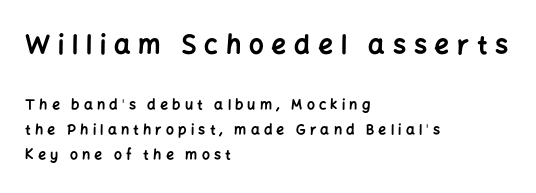
This sample uses expanded letter spacing, leaving extra air between glyphs. Is the lower block the larger one? No — the upper block carries the bigger type. Descenders are the only things crossing below the line. This rendering uses left alignment, leaving the right contour irregular. Stroke thickness is high; the sample reads as a true bold.
